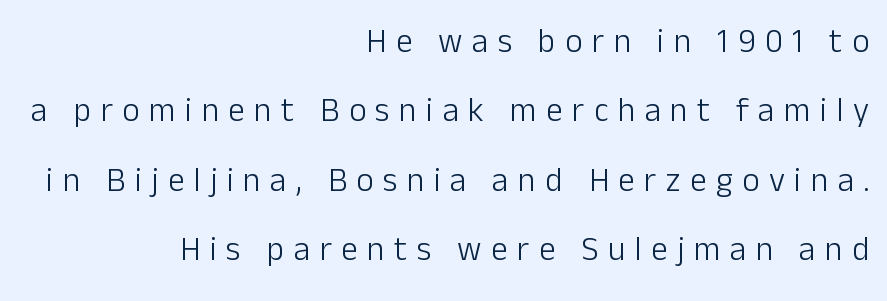
Q: Is the text bold? A: No.
Q: Is the text italic (slanted)? A: No, it is upright.
Q: Is the typeface a serif or a sans-serif typeface? A: Sans-serif.
Q: Is the text underlined? A: No.
Q: How is the paragraph aligned? A: Right-aligned.
Q: Is the spacing between letters normal or unusually wide? A: Unusually wide.
Q: Is the spacing between lines tight, normal or loose? A: Loose.
Q: Width (condensed, normal, or wide)? A: Normal.
Q: Stroke contrast? A: Low.
Q: x-height? A: Medium.
Q: Monospaced? A: No.
